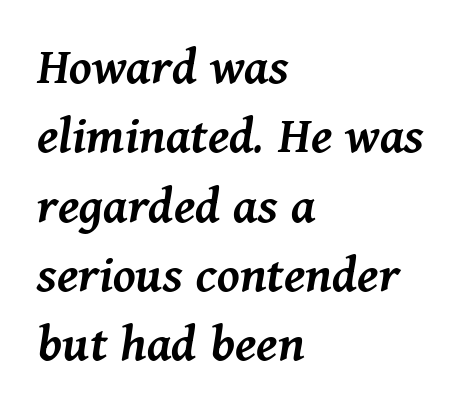
Q: Is the text bold? A: Semi-bold.
Q: Is the text italic (slanted)? A: Yes, it leans right by about 11 degrees.
Q: Is the text underlined? A: No.
Q: How is the paragraph aligned? A: Left-aligned.
Q: Is the spacing between letters normal or unusually wide? A: Normal.
Q: Is the spacing between lines tight, normal or loose? A: Normal.
Q: Width (condensed, normal, or wide)? A: Normal.
Q: Stroke contrast? A: Medium.
Q: x-height? A: Medium.
Q: Monospaced? A: No.
